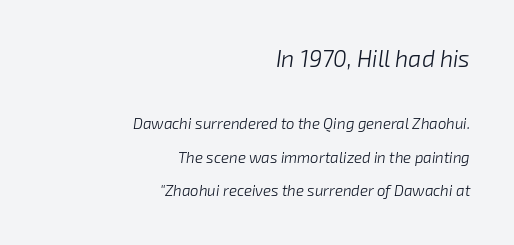
{"italic": "yes", "lean": "right", "slant_degrees": 8, "bold": "no", "underline": "no", "align": "right", "line_spacing": "loose", "line_spacing_ratio": 2.24, "letter_spacing": "normal", "letter_spacing_em": 0.0, "larger_block": "first", "size_ratio": 1.53, "glyph_px": 23}
